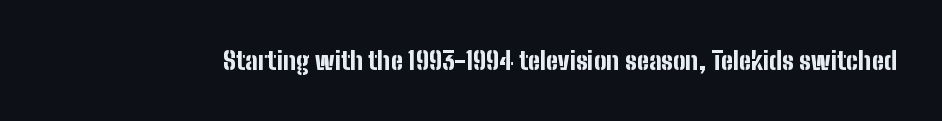
{"italic": "no", "bold": "yes", "underline": "no", "letter_spacing": "normal", "letter_spacing_em": 0.0, "glyph_px": 25}
